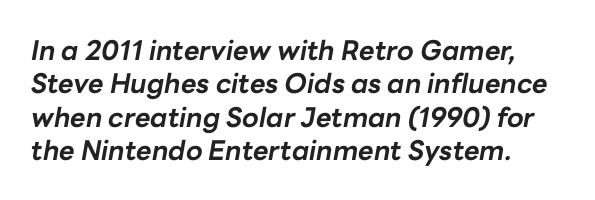
The image shows 27 px bold type, italic (leaning right); set line spacing 1.24x, normal letter spacing, not underlined.
